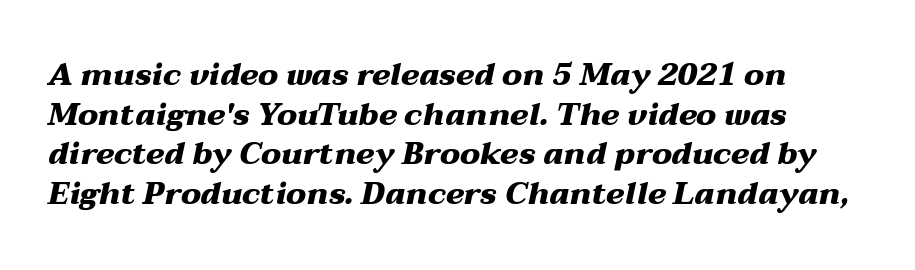
The image shows 31 px heavy, wide type, italic (leaning right); set normal line spacing (1.28x), normal letter spacing, not underlined; medium stroke contrast and a medium x-height.
